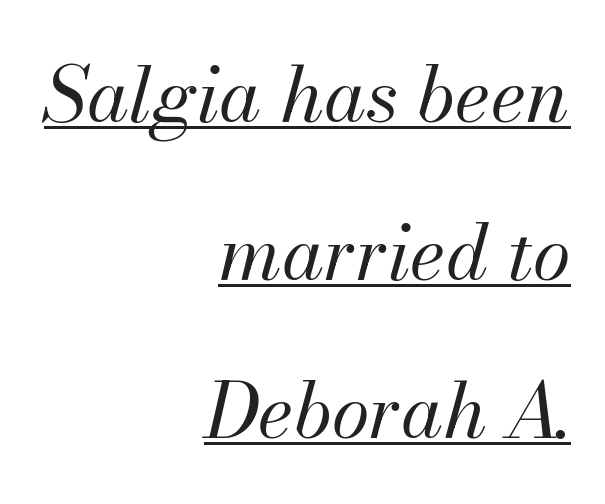
Students, observe: this is what heavily led, spacious text looks like. Tracking value appears to be zero — textbook default spacing. Descenders here cross a horizontal rule under the line. The axis of the letterforms is tilted away from vertical. Note the varied advance widths — an 'i' is clearly narrower than an 'm'. Horizontally, the lines are justified to the trailing edge only.
